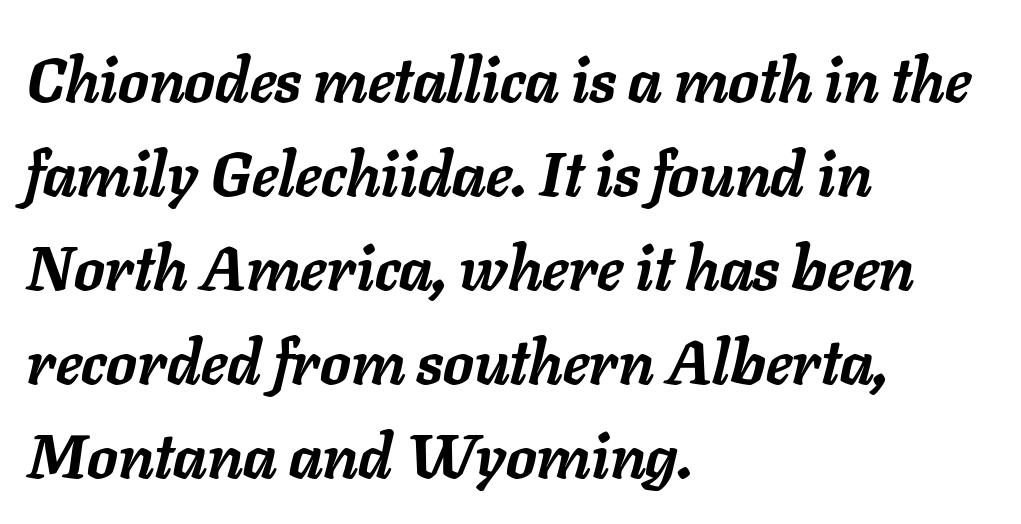
{"italic": "yes", "lean": "right", "slant_degrees": 11, "bold": "yes", "weight": "semibold", "width": "normal", "stroke_contrast": "low", "x_height": "medium", "monospaced": "no", "underline": "no", "align": "left", "line_spacing": "normal", "line_spacing_ratio": 1.54, "letter_spacing": "normal", "letter_spacing_em": 0.0, "glyph_px": 61}
